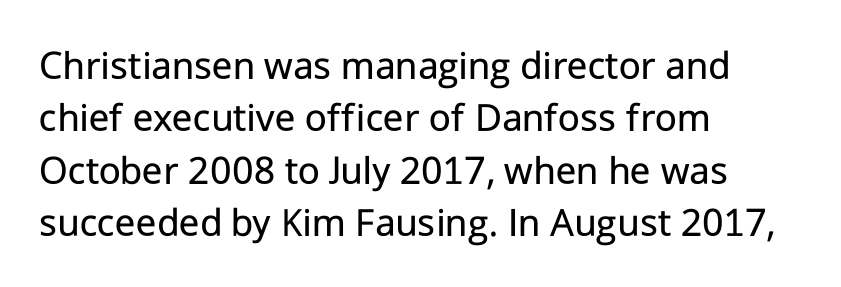
Unmarked baselines from the first word to the last. The face used here is proportionally spaced, like ordinary book or web type. Whoever set this chose a conventional vertical rhythm. Nothing unusual about the tracking: characters are spaced as the font intends. Ordinary non-slanted type is in use. Look at the bottom of the vertical strokes: they stop flat, with no serifs.
